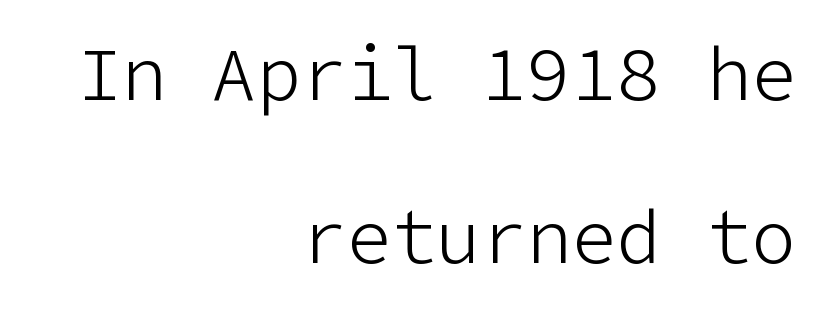
The image shows 75 px light sans-serif type, upright; set right-aligned, loose line spacing (2.18x), normal letter spacing, not underlined; low stroke contrast and a medium x-height.
